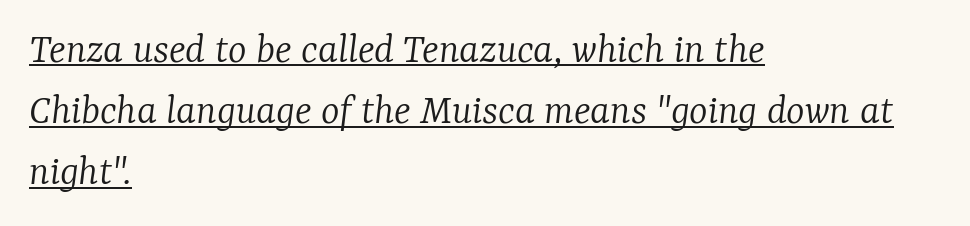
Q: Is the text bold? A: No.
Q: Is the text italic (slanted)? A: Yes, it leans right by about 7 degrees.
Q: Is the typeface a serif or a sans-serif typeface? A: Serif.
Q: Is the text underlined? A: Yes.
Q: How is the paragraph aligned? A: Left-aligned.
Q: Is the spacing between letters normal or unusually wide? A: Normal.
Q: Is the spacing between lines tight, normal or loose? A: Normal.
Q: Width (condensed, normal, or wide)? A: Normal.
Q: Stroke contrast? A: Low.
Q: x-height? A: Medium.
Q: Monospaced? A: No.
